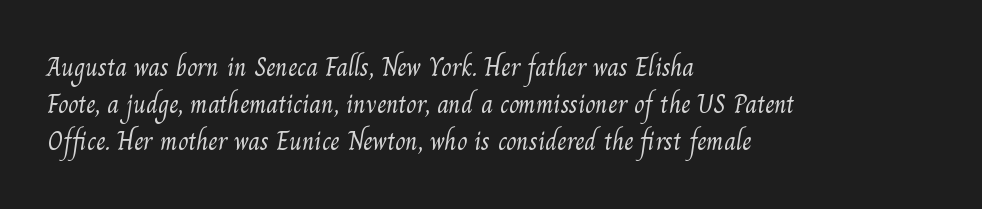
The image shows 26 px text type; set left-aligned, normal line spacing (1.42x), normal letter spacing, not underlined.
